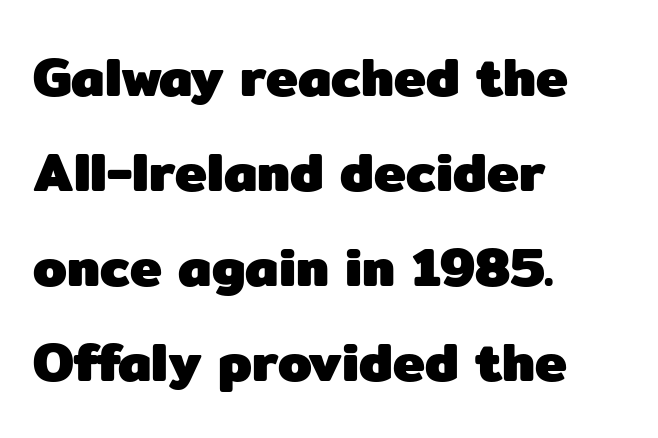
Q: Is the text bold? A: Yes.
Q: Is the text italic (slanted)? A: No, it is upright.
Q: Is the typeface a serif or a sans-serif typeface? A: Sans-serif.
Q: Is the text underlined? A: No.
Q: How is the paragraph aligned? A: Left-aligned.
Q: Is the spacing between letters normal or unusually wide? A: Normal.
Q: Width (condensed, normal, or wide)? A: Normal.
Q: Stroke contrast? A: Low.
Q: x-height? A: Medium.
Q: Monospaced? A: No.
